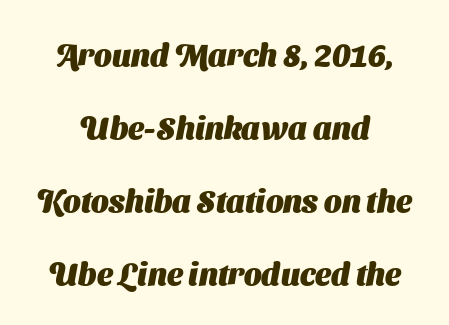
Look at the bottom of the vertical strokes: they stop flat, with no serifs. The space directly below the letters is spotless. These lines stack symmetrically, like a column narrowing and widening about its center. Is this a fixed-width face? No — the glyphs have proportional, varying widths. Between one letter and the next there's only the usual sliver of space.
